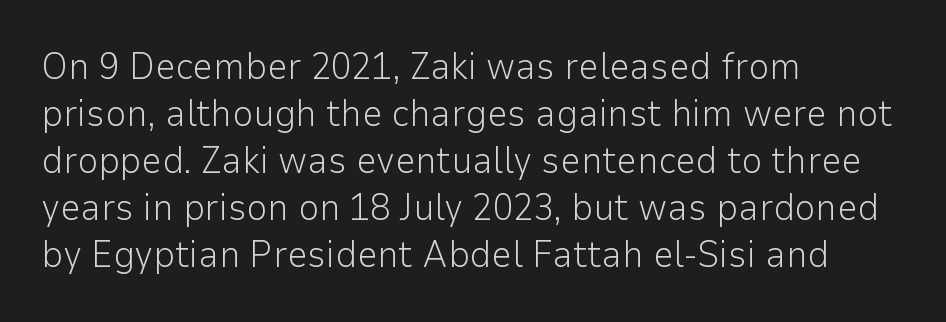
The image shows 37 px light sans-serif type, upright; set left-aligned, normal line spacing (1.27x), normal letter spacing, not underlined; low stroke contrast and a medium x-height.
